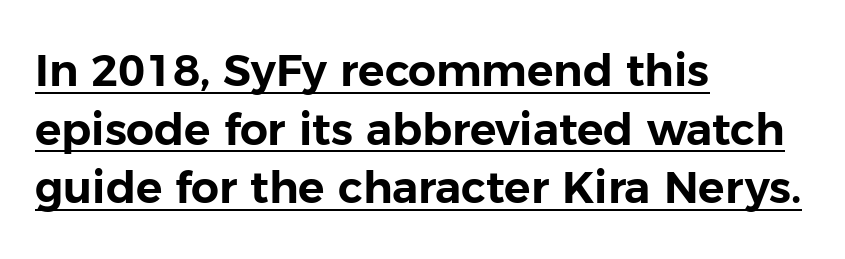
{"serif": "no", "italic": "no", "width": "normal", "stroke_contrast": "low", "x_height": "medium", "monospaced": "no", "underline": "yes", "align": "left", "line_spacing": "normal", "line_spacing_ratio": 1.33, "letter_spacing": "normal", "letter_spacing_em": 0.0, "glyph_px": 44}
